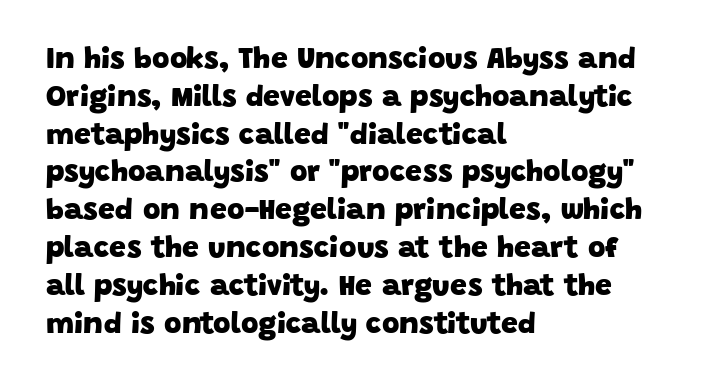
{"serif": "no", "bold": "yes", "weight": "heavy", "width": "normal", "stroke_contrast": "low", "x_height": "large", "monospaced": "no", "underline": "no", "align": "left", "line_spacing": "normal", "line_spacing_ratio": 1.26, "letter_spacing": "normal", "letter_spacing_em": 0.0, "glyph_px": 30}
